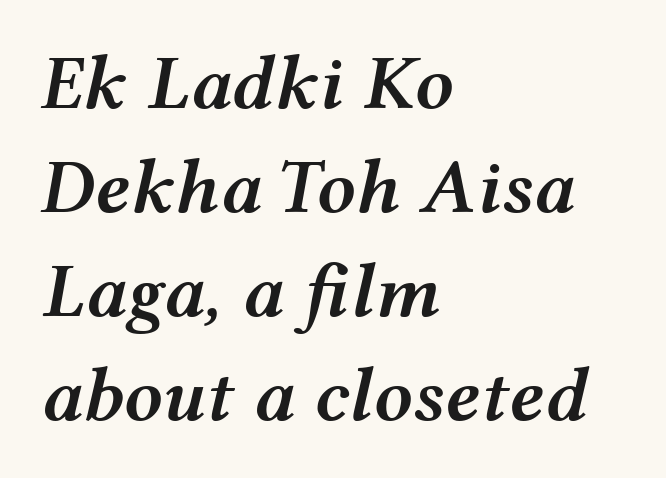
Q: Is the text bold? A: Semi-bold.
Q: Is the text italic (slanted)? A: Yes, it leans right by about 12 degrees.
Q: Is the text underlined? A: No.
Q: How is the paragraph aligned? A: Left-aligned.
Q: Is the spacing between letters normal or unusually wide? A: Normal.
Q: Is the spacing between lines tight, normal or loose? A: Normal.
Q: Width (condensed, normal, or wide)? A: Wide.
Q: Stroke contrast? A: Medium.
Q: x-height? A: Medium.
Q: Monospaced? A: No.
